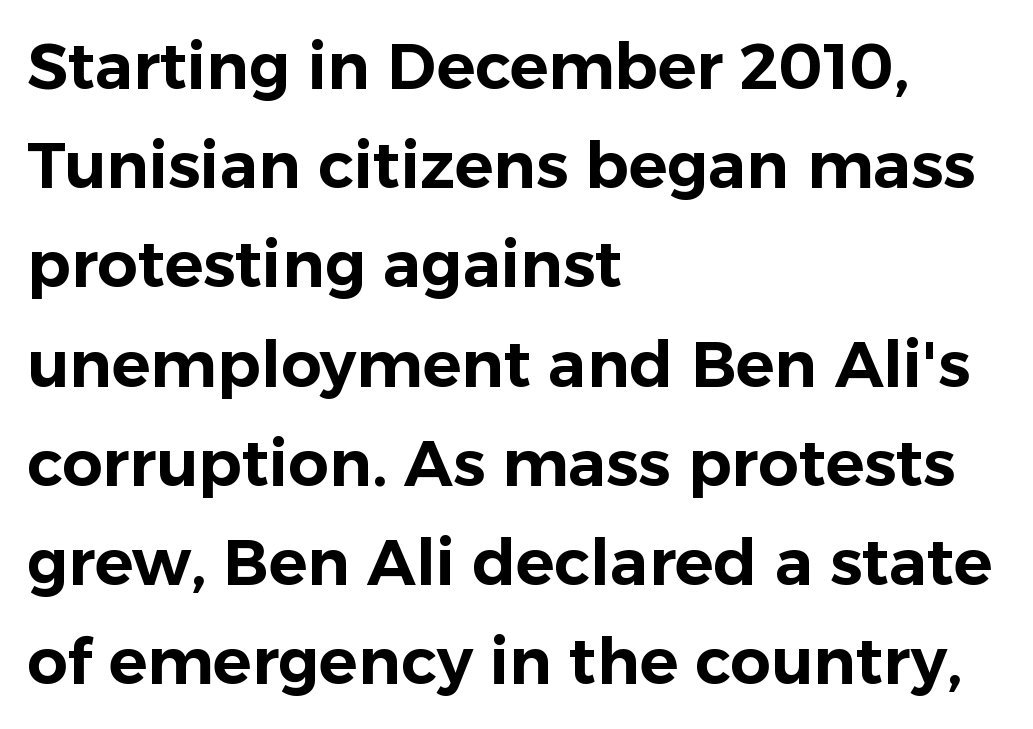
The image shows 64 px sans-serif type, upright; set left-aligned, normal line spacing (1.55x), normal letter spacing, not underlined; low stroke contrast and a medium x-height.
